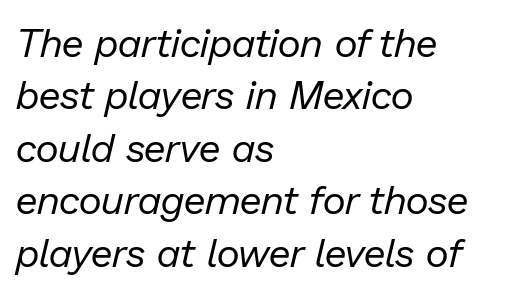
Q: Is the text bold? A: No.
Q: Is the text italic (slanted)? A: Yes, it leans right by about 13 degrees.
Q: Is the text underlined? A: No.
Q: How is the paragraph aligned? A: Left-aligned.
Q: Is the spacing between letters normal or unusually wide? A: Normal.
Q: Is the spacing between lines tight, normal or loose? A: Normal.
Q: Width (condensed, normal, or wide)? A: Normal.
Q: Stroke contrast? A: Low.
Q: x-height? A: Medium.
Q: Monospaced? A: No.
